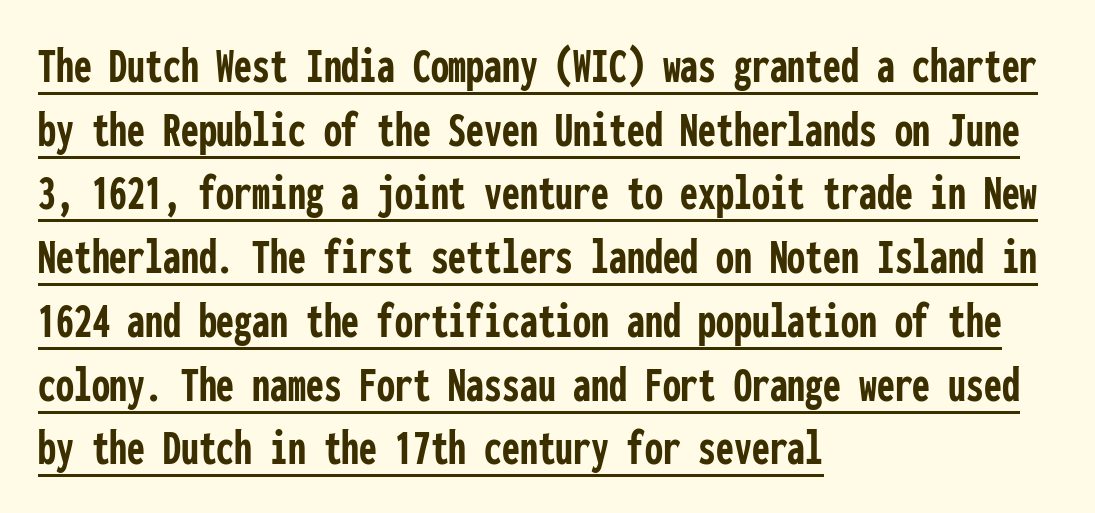
The image shows 51 px semibold, condensed sans-serif type, upright, monospaced; set left-aligned, normal line spacing (1.25x), normal letter spacing, underlined; low stroke contrast and a medium x-height.
